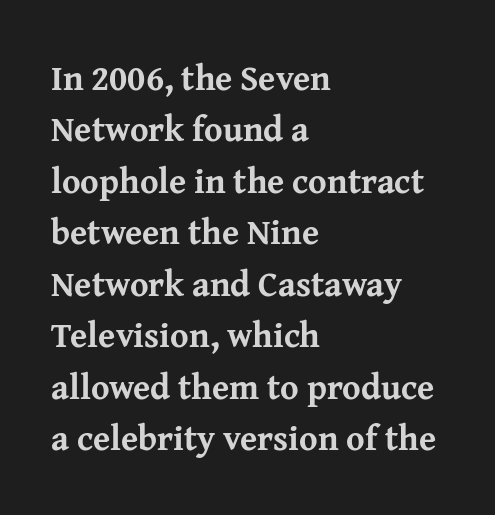
The image shows 35 px bold serif type, upright; set left-aligned, normal line spacing (1.47x), normal letter spacing, not underlined; medium stroke contrast and a medium x-height.
